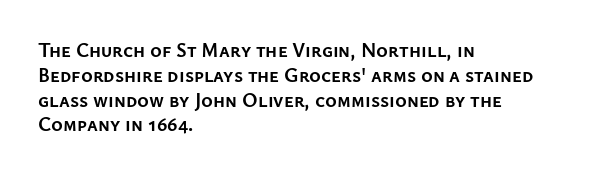
{"italic": "no", "bold": "yes", "underline": "no", "align": "left", "line_spacing_ratio": 1.24, "letter_spacing": "normal", "letter_spacing_em": 0.0, "glyph_px": 20}
